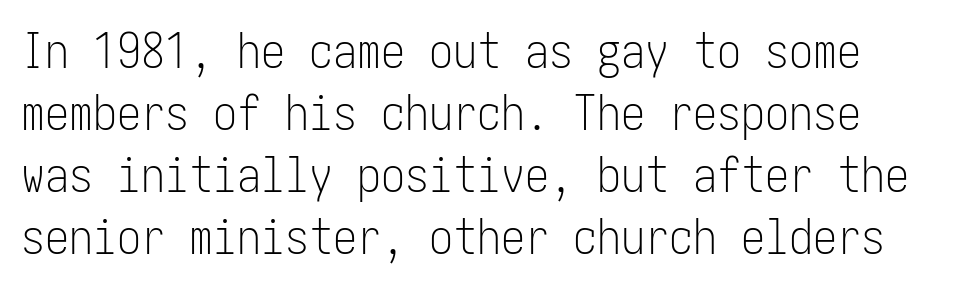
The image shows 48 px light, condensed sans-serif type, upright; set normal line spacing (1.29x), normal letter spacing, not underlined; low stroke contrast and a medium x-height.
